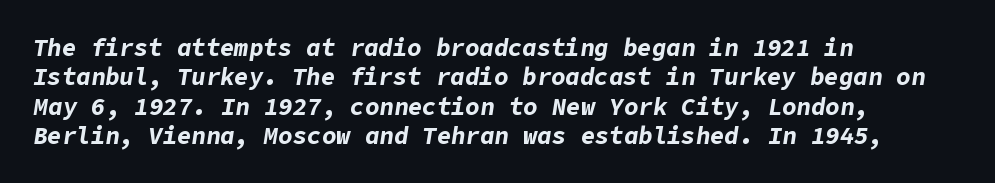
The image shows 24 px bold type, italic (leaning right); set left-aligned, line spacing 1.22x, normal letter spacing, not underlined.
